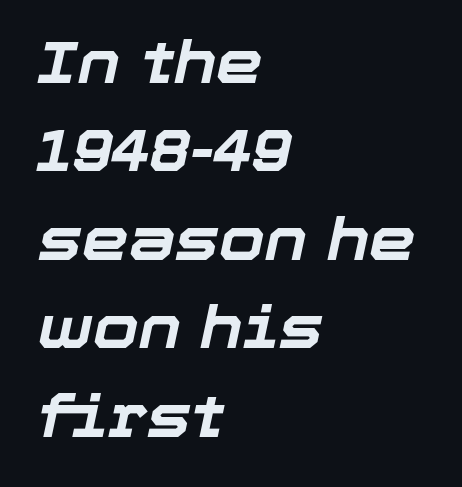
Q: Is the text bold? A: Yes.
Q: Is the text italic (slanted)? A: Yes, it leans right by about 12 degrees.
Q: Is the text underlined? A: No.
Q: How is the paragraph aligned? A: Left-aligned.
Q: Is the spacing between letters normal or unusually wide? A: Normal.
Q: Is the spacing between lines tight, normal or loose? A: Normal.
Q: Width (condensed, normal, or wide)? A: Normal.
Q: Stroke contrast? A: Low.
Q: x-height? A: Medium.
Q: Monospaced? A: No.
